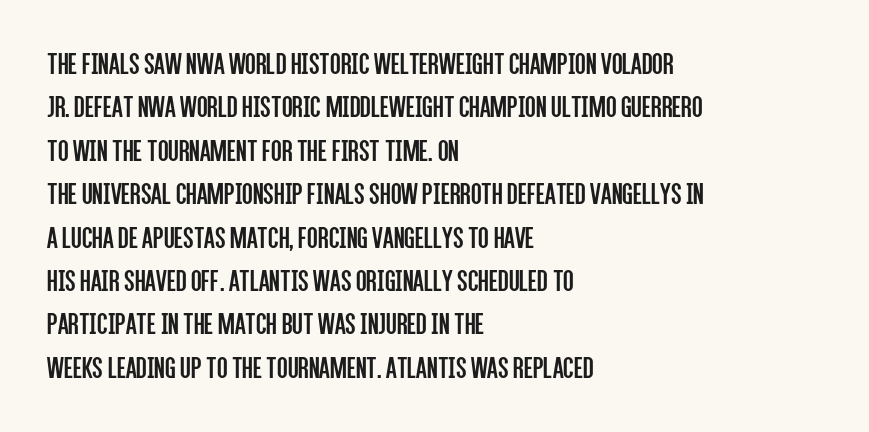
The image shows 31 px regular-weight, condensed sans-serif type, upright; set left-aligned, normal line spacing (1.4x), normal letter spacing, not underlined; low stroke contrast and a large x-height.
